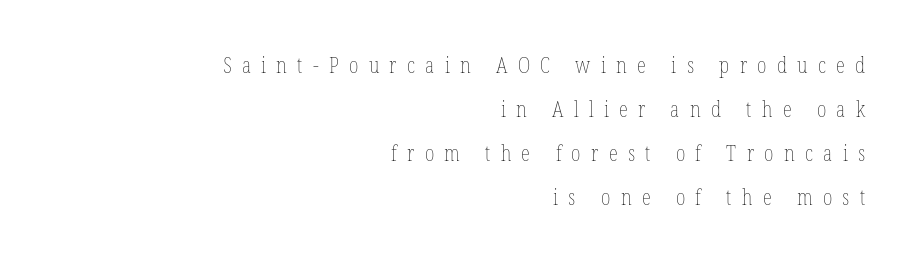
The image shows 21 px text type, upright; set right-aligned, loose line spacing (2.1x), unusually wide letter spacing (+0.49 em), not underlined.
